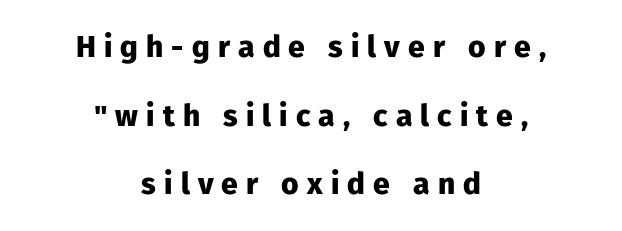
What weight is shown? A full bold with thick strokes. In CSS terms this would be text-align: center. The area under the type is left untouched. One glance says open: line gaps are wider than usual.
